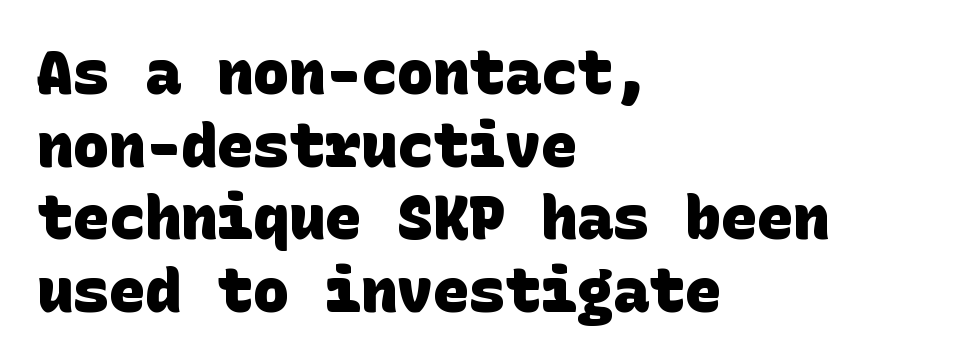
The image shows 60 px heavy sans-serif type; set left-aligned, line spacing 1.21x, normal letter spacing, not underlined; low stroke contrast and a large x-height.
